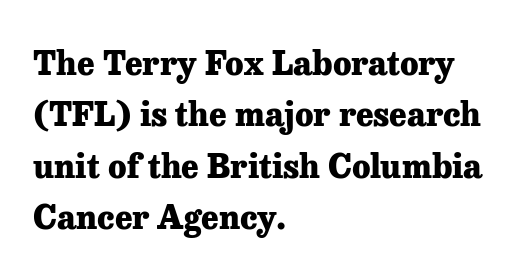
The rendering uses natural spacing where letterforms have individual widths. Heavy-handed strokes throughout: this text is bold. Horizontal alignment here is leftward, the default for most running prose. Letters rest on an invisible, unmarked baseline.
